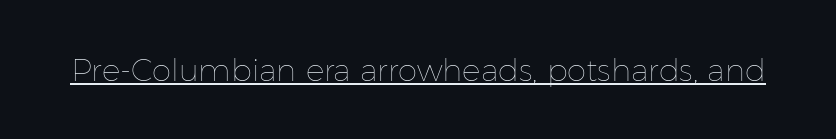
You could call the tracking neutral — neither tight nor loose. This is underlined copy, the kind a proofreader might mark for attention. Tall strokes in this sample are plumb rather than angled. Character widths vary here, with narrow letters taking less room than wide ones. Heft: none added — not bold.
